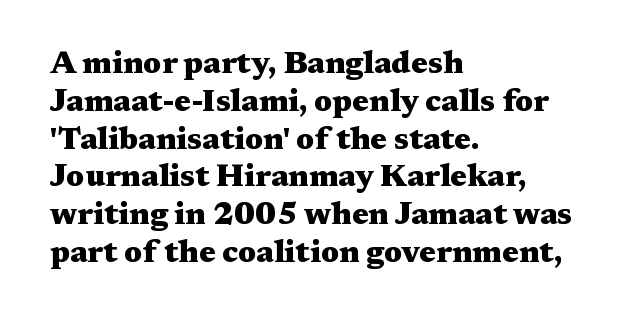
This sample uses plain, unmodified letter spacing. Varying glyph widths throughout — classic text-font behaviour. Posture: vertical. The face used here has the dense, thick strokes of a bold.
